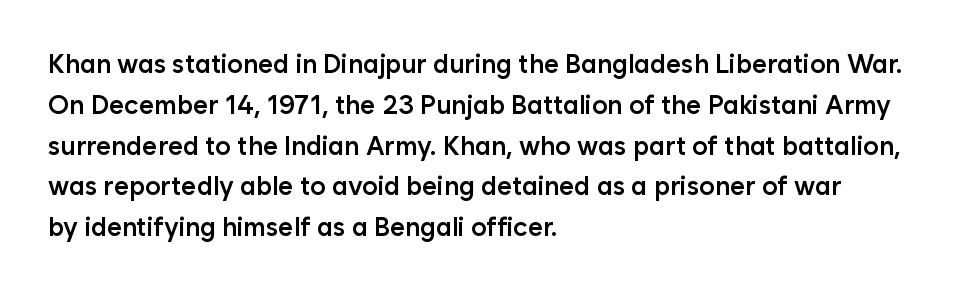
Q: Is the text bold? A: Semi-bold.
Q: Is the text italic (slanted)? A: No, it is upright.
Q: Is the text underlined? A: No.
Q: How is the paragraph aligned? A: Left-aligned.
Q: Is the spacing between letters normal or unusually wide? A: Normal.
Q: Is the spacing between lines tight, normal or loose? A: Normal.
